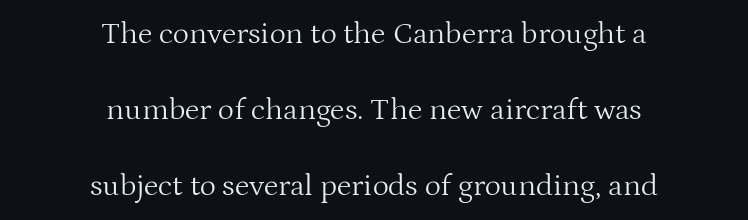
{"serif": "yes", "italic": "no", "bold": "no", "weight": "light", "width": "normal", "stroke_contrast": "medium", "x_height": "medium", "monospaced": "no", "underline": "no", "align": "center", "line_spacing": "loose", "line_spacing_ratio": 2.45, "letter_spacing": "normal", "letter_spacing_em": 0.0, "glyph_px": 31}
